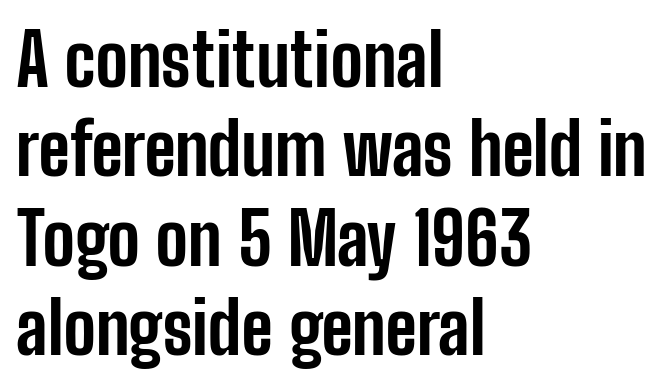
Q: Is the text bold? A: Yes.
Q: Is the text italic (slanted)? A: No, it is upright.
Q: Is the typeface a serif or a sans-serif typeface? A: Sans-serif.
Q: Is the text underlined? A: No.
Q: How is the paragraph aligned? A: Left-aligned.
Q: Is the spacing between letters normal or unusually wide? A: Normal.
Q: Width (condensed, normal, or wide)? A: Condensed.
Q: Stroke contrast? A: Low.
Q: x-height? A: Medium.
Q: Monospaced? A: No.
